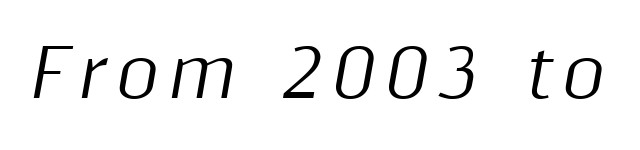
The letters advance in unequal steps, a hallmark of proportional type. Type without underlining. Compared with ordinary roman type, these characters are visibly tilted.
